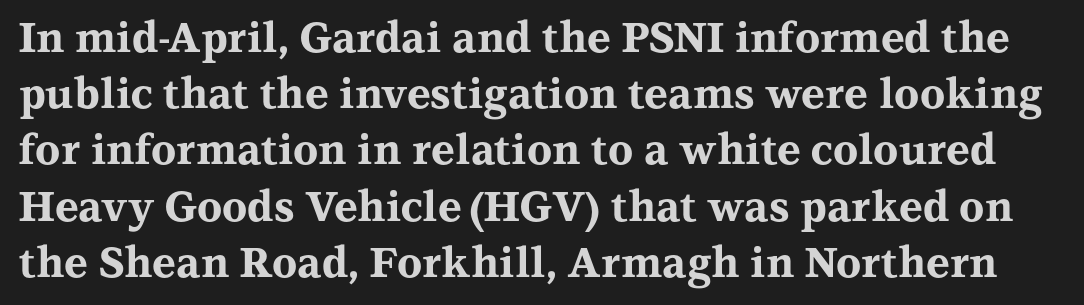
Q: Is the text bold? A: Yes.
Q: Is the text italic (slanted)? A: No, it is upright.
Q: Is the typeface a serif or a sans-serif typeface? A: Serif.
Q: Is the text underlined? A: No.
Q: Is the spacing between letters normal or unusually wide? A: Normal.
Q: Is the spacing between lines tight, normal or loose? A: Normal.
Q: Width (condensed, normal, or wide)? A: Wide.
Q: Stroke contrast? A: Medium.
Q: x-height? A: Medium.
Q: Monospaced? A: No.
